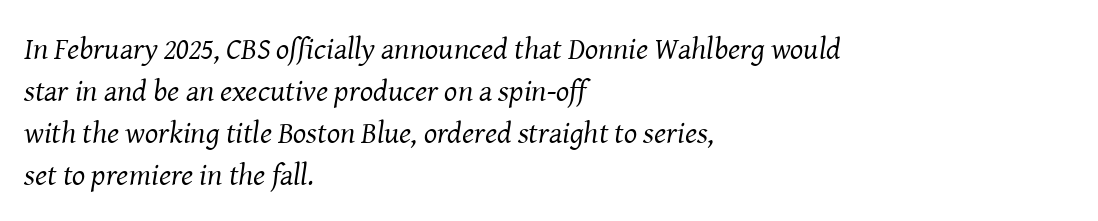
{"serif": "yes", "italic": "yes", "lean": "right", "slant_degrees": 8, "bold": "no", "weight": "regular", "width": "normal", "stroke_contrast": "medium", "x_height": "medium", "monospaced": "no", "underline": "no", "align": "left", "line_spacing": "normal", "line_spacing_ratio": 1.35, "letter_spacing": "normal", "letter_spacing_em": 0.0, "glyph_px": 31}
